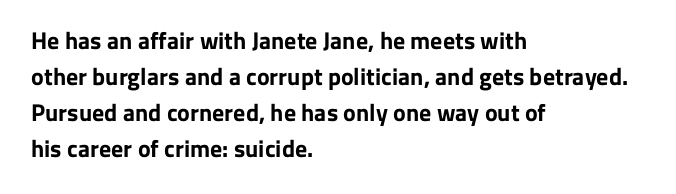
{"italic": "no", "bold": "yes", "underline": "no", "align": "left", "line_spacing": "normal", "line_spacing_ratio": 1.5, "letter_spacing": "normal", "letter_spacing_em": 0.0, "glyph_px": 24}
